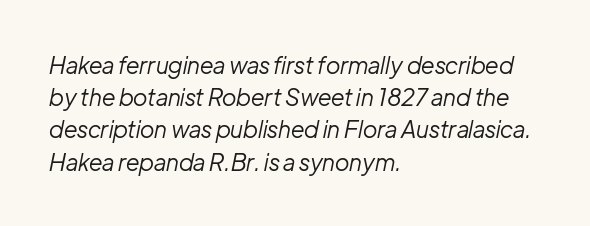
A normal amount of white space separates one row of letters from the next. The strokes carry an ordinary text weight at most. A student would call this left alignment; a typographer would say flush left, rag right. The area under the type is left untouched. Letter spacing: default.
